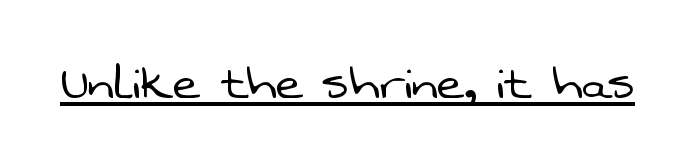
Is the stroke heavy? The answer is a plain regular-or-lighter. Each line of the rendering has a horizontal stroke beneath the glyphs. Think of a printed novel: that variable character pitch is what you see here. Letterform terminals end flat and unadorned throughout the passage. Nothing unusual about the tracking: characters are spaced as the font intends.
